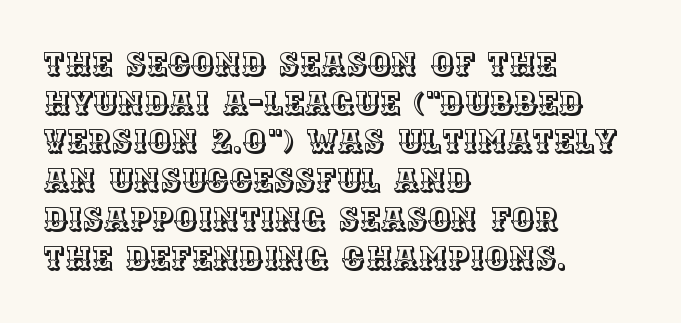
The image shows 32 px text type, upright; set left-aligned, line spacing 1.21x, normal letter spacing, not underlined; a large x-height.
